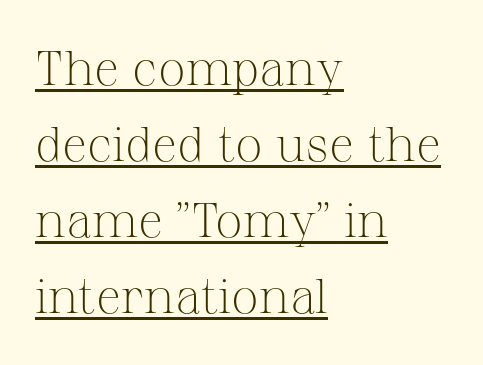
The image shows 49 px light serif type, upright; set left-aligned, normal line spacing (1.55x), normal letter spacing, underlined; medium stroke contrast and a medium x-height.
